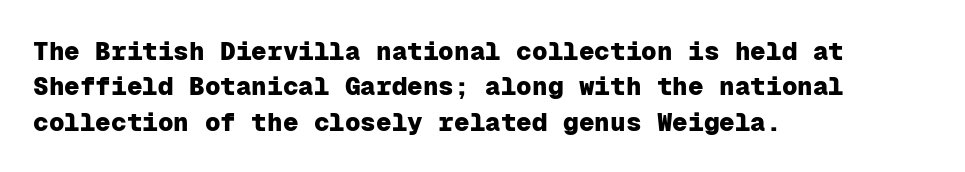
The image shows 26 px bold type, upright; set left-aligned, normal line spacing (1.36x), normal letter spacing, not underlined.
